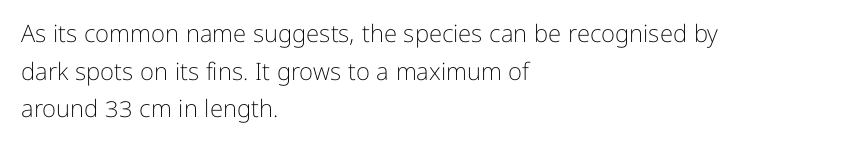
The setting favours the left margin, as ordinary paragraphs usually do. The face looks like a standard text weight, possibly lighter. Each row of text sits above clean, open space. Posture: straight, roman, zero tilt.
